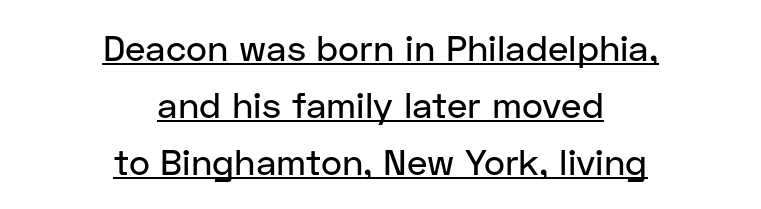
{"serif": "no", "italic": "no", "width": "normal", "stroke_contrast": "low", "x_height": "medium", "monospaced": "no", "underline": "yes", "align": "center", "line_spacing": "normal", "line_spacing_ratio": 1.59, "letter_spacing": "normal", "letter_spacing_em": 0.0, "glyph_px": 36}
